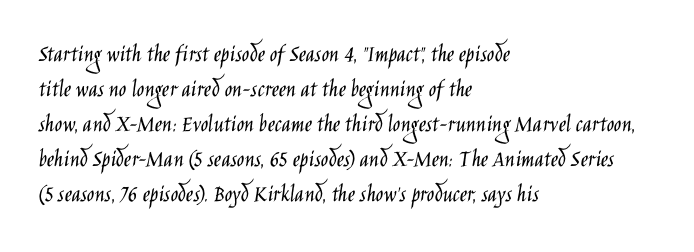
The image shows 25 px text type; set left-aligned, normal line spacing (1.4x), normal letter spacing, not underlined.
